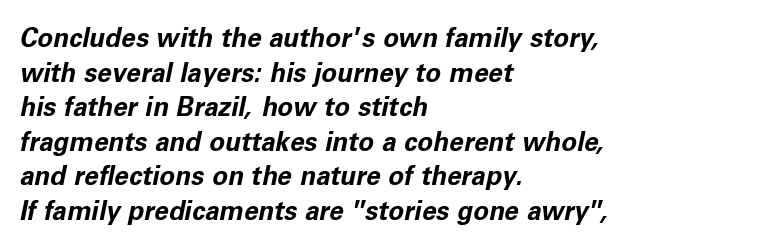
{"italic": "yes", "lean": "right", "slant_degrees": 11, "bold": "yes", "underline": "no", "align": "left", "line_spacing": "normal", "line_spacing_ratio": 1.33, "letter_spacing": "normal", "letter_spacing_em": 0.0, "glyph_px": 26}
